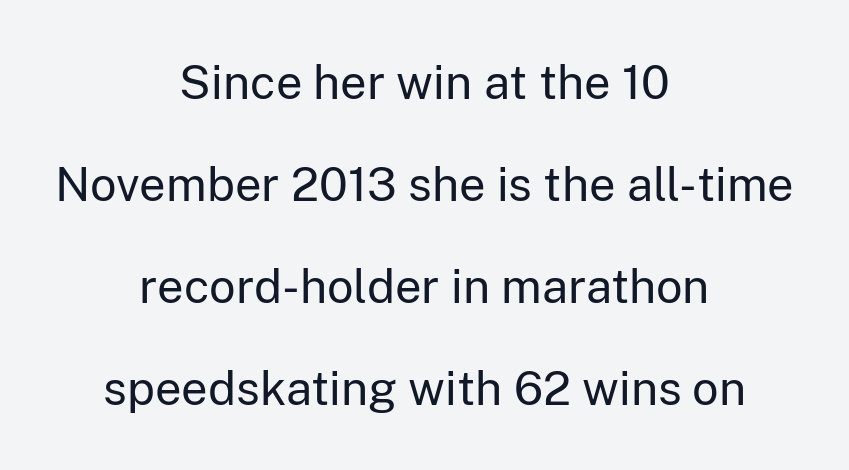
{"serif": "no", "italic": "no", "bold": "no", "weight": "regular", "width": "normal", "stroke_contrast": "low", "x_height": "medium", "monospaced": "no", "underline": "no", "align": "center", "line_spacing": "loose", "line_spacing_ratio": 2.17, "letter_spacing": "normal", "letter_spacing_em": 0.0, "glyph_px": 47}
